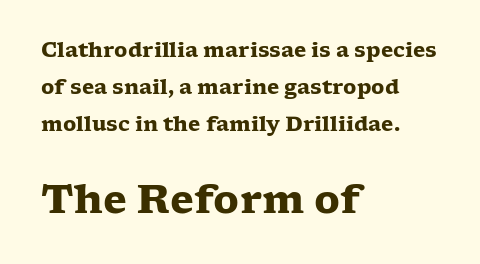
Note: serifs present on the glyphs. These words are printed bold, with thick strokes throughout. The axis of the letterforms is exactly vertical. Varying glyph widths throughout — classic text-font behaviour. The letters in the lower block stand taller than those in the block above.
